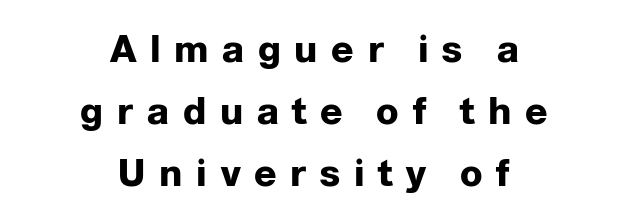
The image shows 37 px heavy sans-serif type, upright; set centered, normal line spacing (1.67x), unusually wide letter spacing (+0.37 em), not underlined; low stroke contrast and a medium x-height.
